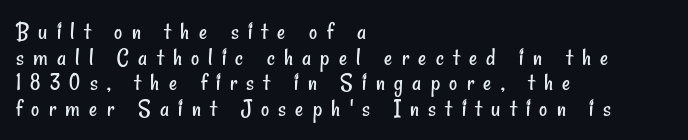
The line-height multiplier appears low, near solid setting. Is the type heavy? It reads as light-to-regular instead. Check the space under the baseline: it is left empty. The face used here is rendered with a markedly widened letterfit. Every row of glyphs begins at an identical x-position on the left.
